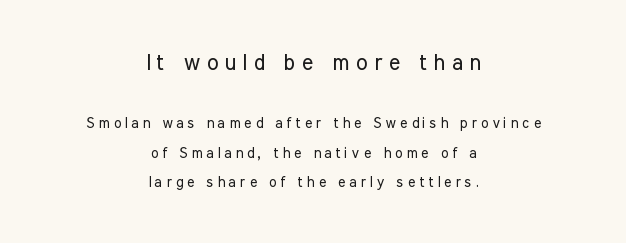
The image shows 22 px text type, upright; set centered, loose line spacing (2.11x), unusually wide letter spacing (+0.29 em), not underlined; the first (top) block is 1.57x larger.
